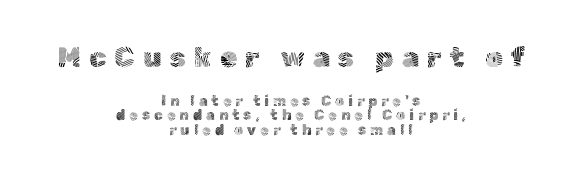
{"serif": "no", "italic": "no", "bold": "no", "weight": "light", "width": "normal", "x_height": "medium", "monospaced": "no", "underline": "no", "align": "center", "line_spacing": "tight", "line_spacing_ratio": 1.05, "letter_spacing": "wide", "letter_spacing_em": 0.28, "larger_block": "first", "size_ratio": 2.0, "glyph_px": 28}
